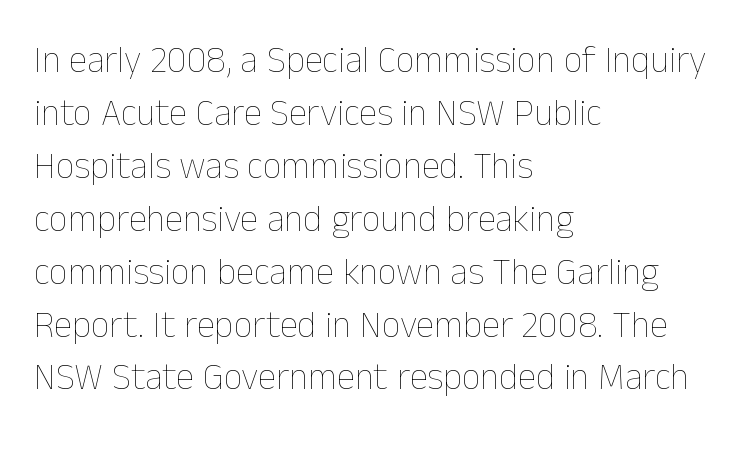
Q: Is the text bold? A: No.
Q: Is the text italic (slanted)? A: No, it is upright.
Q: Is the text underlined? A: No.
Q: How is the paragraph aligned? A: Left-aligned.
Q: Is the spacing between letters normal or unusually wide? A: Normal.
Q: Is the spacing between lines tight, normal or loose? A: Normal.
Q: Width (condensed, normal, or wide)? A: Normal.
Q: Stroke contrast? A: Low.
Q: x-height? A: Medium.
Q: Monospaced? A: No.
